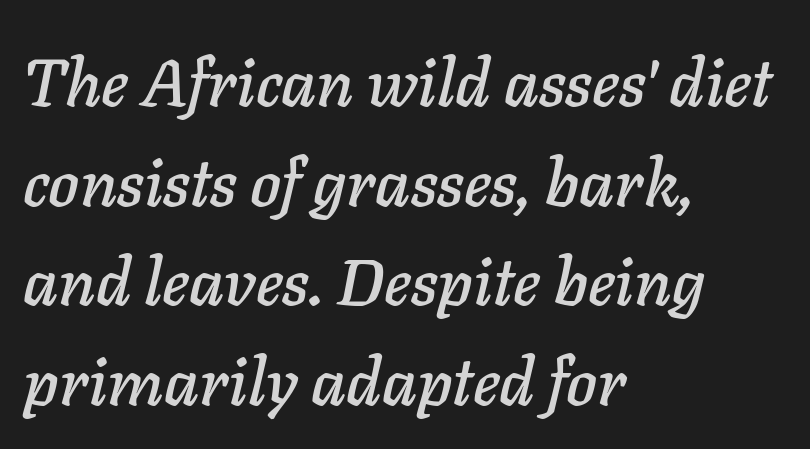
The image shows 66 px text type, italic (leaning right); set left-aligned, normal line spacing (1.51x), normal letter spacing, not underlined; low stroke contrast and a medium x-height.
